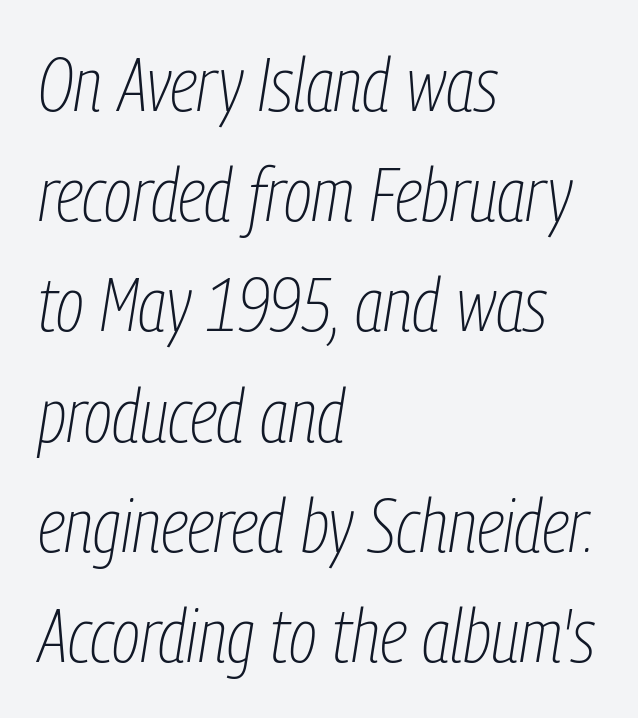
Q: Is the text bold? A: No.
Q: Is the text italic (slanted)? A: Yes, it leans right by about 9 degrees.
Q: Is the text underlined? A: No.
Q: How is the paragraph aligned? A: Left-aligned.
Q: Is the spacing between letters normal or unusually wide? A: Normal.
Q: Is the spacing between lines tight, normal or loose? A: Normal.
Q: Width (condensed, normal, or wide)? A: Condensed.
Q: Stroke contrast? A: Low.
Q: x-height? A: Medium.
Q: Monospaced? A: No.
